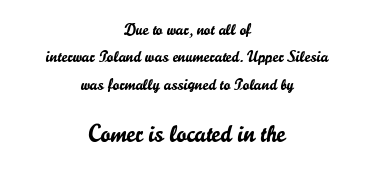
{"underline": "no", "align": "center", "line_spacing_ratio": 1.71, "letter_spacing": "normal", "letter_spacing_em": 0.0, "larger_block": "second", "size_ratio": 1.5, "glyph_px": 24}
